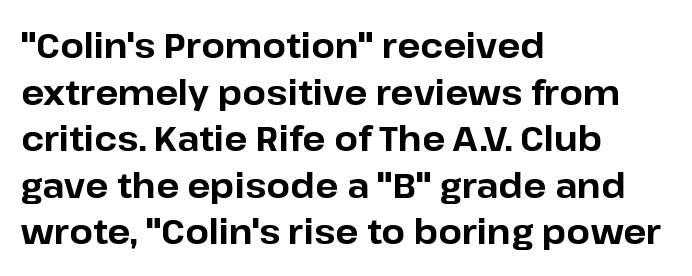
Q: Is the text bold? A: Yes.
Q: Is the text italic (slanted)? A: No, it is upright.
Q: Is the typeface a serif or a sans-serif typeface? A: Sans-serif.
Q: Is the text underlined? A: No.
Q: How is the paragraph aligned? A: Left-aligned.
Q: Is the spacing between letters normal or unusually wide? A: Normal.
Q: Is the spacing between lines tight, normal or loose? A: Normal.
Q: Width (condensed, normal, or wide)? A: Normal.
Q: Stroke contrast? A: Low.
Q: x-height? A: Medium.
Q: Monospaced? A: No.
